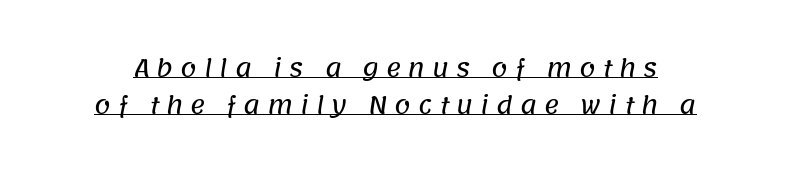
Q: Is the text underlined? A: Yes.
Q: Is the spacing between letters normal or unusually wide? A: Unusually wide.
Q: Is the spacing between lines tight, normal or loose? A: Normal.
